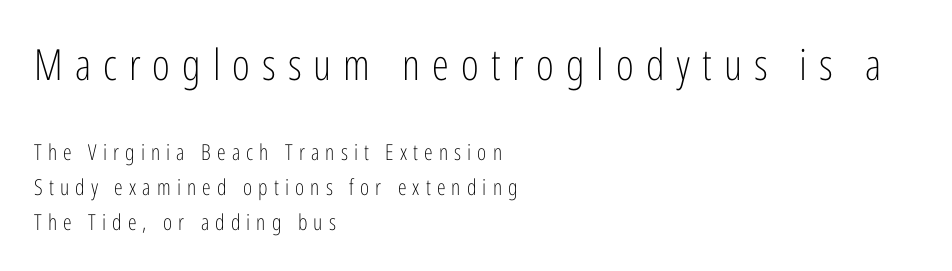
{"serif": "no", "italic": "no", "bold": "no", "weight": "light", "width": "condensed", "stroke_contrast": "low", "x_height": "medium", "monospaced": "no", "underline": "no", "align": "left", "line_spacing": "normal", "line_spacing_ratio": 1.58, "letter_spacing": "wide", "letter_spacing_em": 0.28, "larger_block": "first", "size_ratio": 1.95, "glyph_px": 43}
